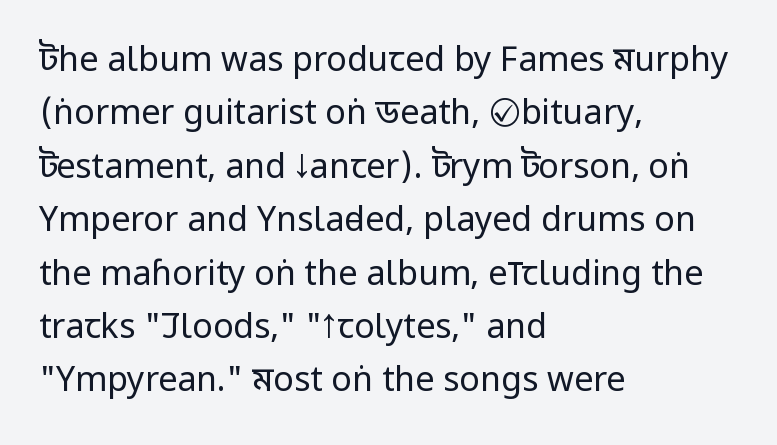
The image shows 34 px regular-weight, condensed sans-serif type, upright; set left-aligned, normal line spacing (1.57x), normal letter spacing, not underlined; low stroke contrast and a large x-height.
